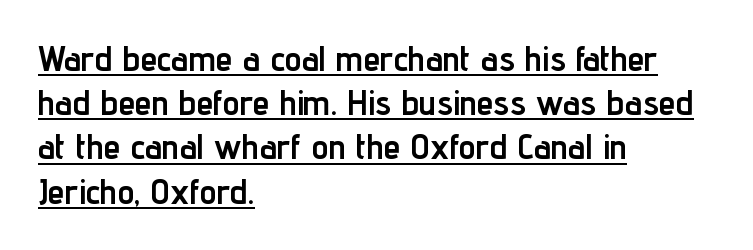
If you measured baseline to baseline, you'd find a middling distance. It's the straight-up-and-down kind of type. A typesetter would call this proportional, since set widths differ per character. This sample uses a sans-serif face. This is underlined copy, the kind a proofreader might mark for attention. Heavy, bold letterforms.
